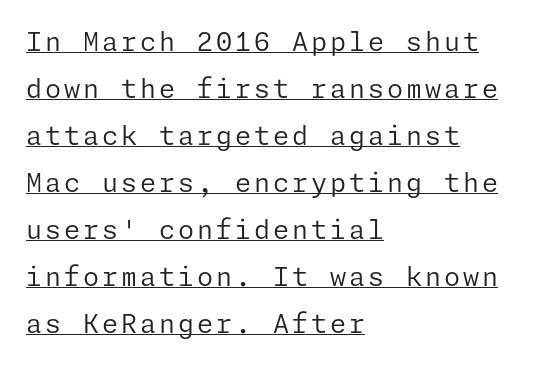
Q: Is the text bold? A: No.
Q: Is the text italic (slanted)? A: No, it is upright.
Q: Is the text underlined? A: Yes.
Q: How is the paragraph aligned? A: Left-aligned.
